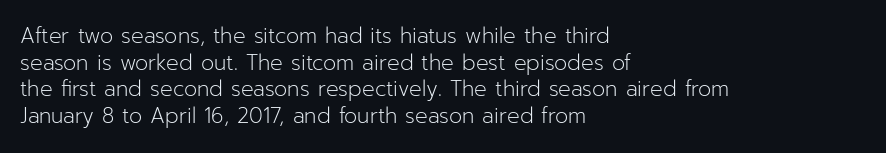
Q: Is the text bold? A: No.
Q: Is the text italic (slanted)? A: No, it is upright.
Q: Is the text underlined? A: No.
Q: How is the paragraph aligned? A: Left-aligned.
Q: Is the spacing between letters normal or unusually wide? A: Normal.
Q: Is the spacing between lines tight, normal or loose? A: Normal.
